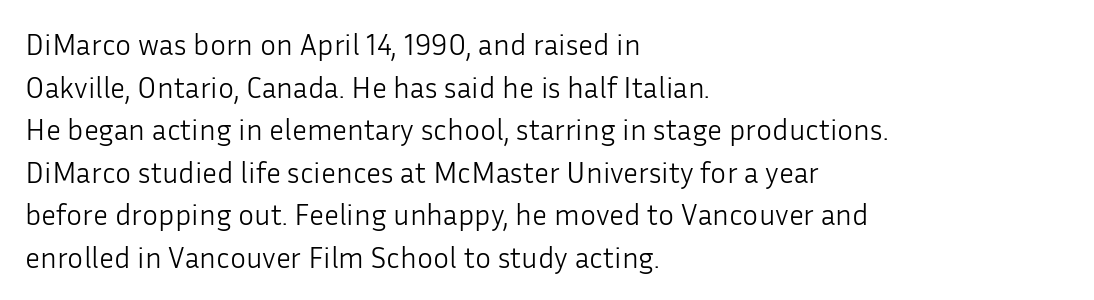
Unlike italic type, these characters show no tilt at all. Reading down the block, your eye returns to a fixed left position each line. The horizontal fit of the characters is conventional and even. Character widths vary here, with narrow letters taking less room than wide ones.
